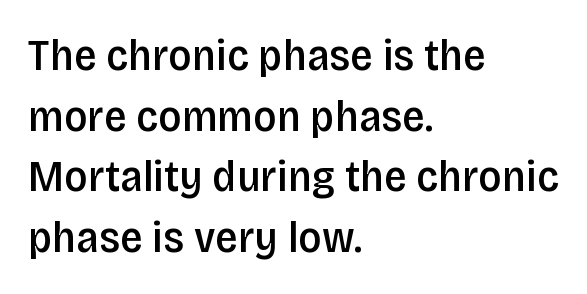
This sample keeps an unexceptional amount of space between lines. The passage shown is semibold, sitting just below true bold. The letters stand upright; this is a roman face. Students, note that the glyphs here touch the page at normal intervals.
